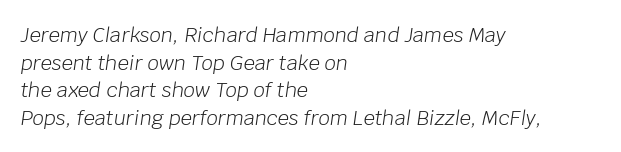
The image shows 20 px text type, italic (leaning right); set left-aligned, normal line spacing (1.38x), normal letter spacing, not underlined.
